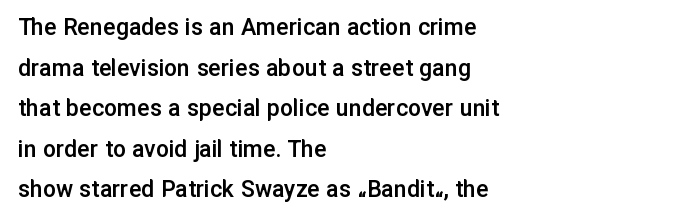
{"italic": "no", "bold": "semi", "underline": "no", "align": "left", "line_spacing": "normal", "line_spacing_ratio": 1.56, "letter_spacing": "normal", "letter_spacing_em": 0.0, "glyph_px": 26}
